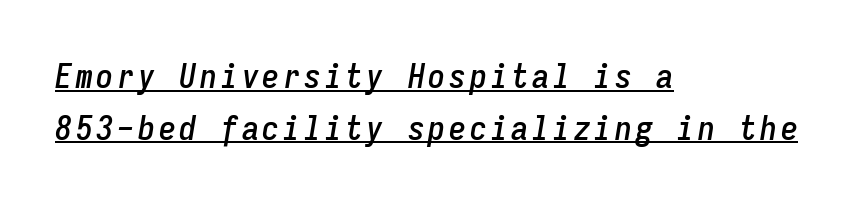
A student would call this left alignment; a typographer would say flush left, rag right. The letters march in equal steps, a hallmark of fixed-pitch type. You can see a thin bar hugging the bottom of the glyphs. If you measured baseline to baseline, you'd find a middling distance. Tall strokes in this sample are angled rather than plumb.
